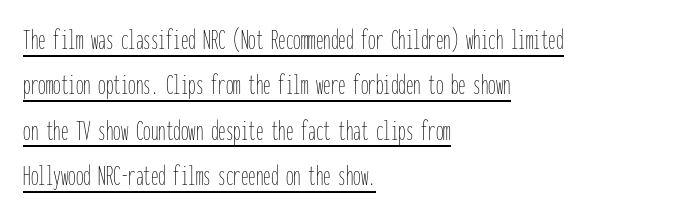
The image shows 30 px thin, condensed type, upright, monospaced; set left-aligned, normal line spacing (1.51x), normal letter spacing, underlined; low stroke contrast and a medium x-height.
